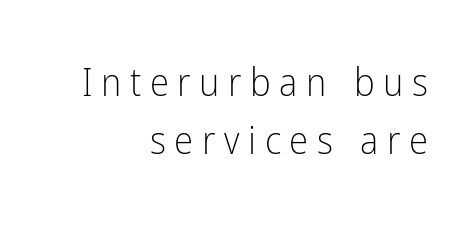
Q: Is the text bold? A: No.
Q: Is the text italic (slanted)? A: No, it is upright.
Q: Is the typeface a serif or a sans-serif typeface? A: Sans-serif.
Q: Is the text underlined? A: No.
Q: How is the paragraph aligned? A: Right-aligned.
Q: Is the spacing between letters normal or unusually wide? A: Unusually wide.
Q: Is the spacing between lines tight, normal or loose? A: Normal.
Q: Width (condensed, normal, or wide)? A: Condensed.
Q: Stroke contrast? A: Low.
Q: x-height? A: Medium.
Q: Monospaced? A: No.
